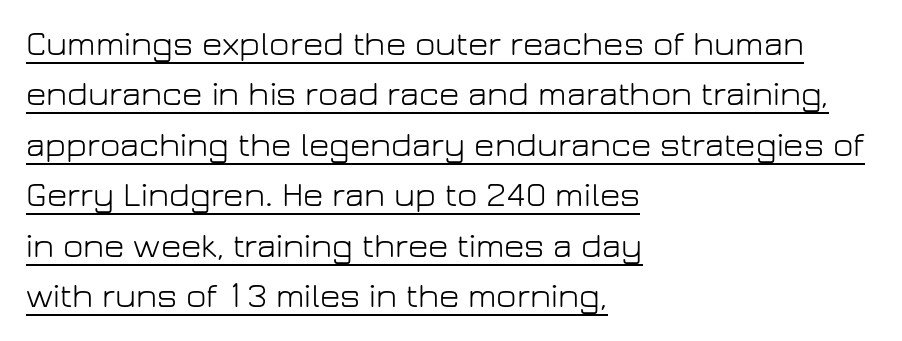
{"serif": "no", "italic": "no", "bold": "no", "weight": "light", "width": "normal", "stroke_contrast": "low", "x_height": "medium", "monospaced": "no", "underline": "yes", "align": "left", "line_spacing": "normal", "line_spacing_ratio": 1.44, "letter_spacing": "normal", "letter_spacing_em": 0.0, "glyph_px": 35}
